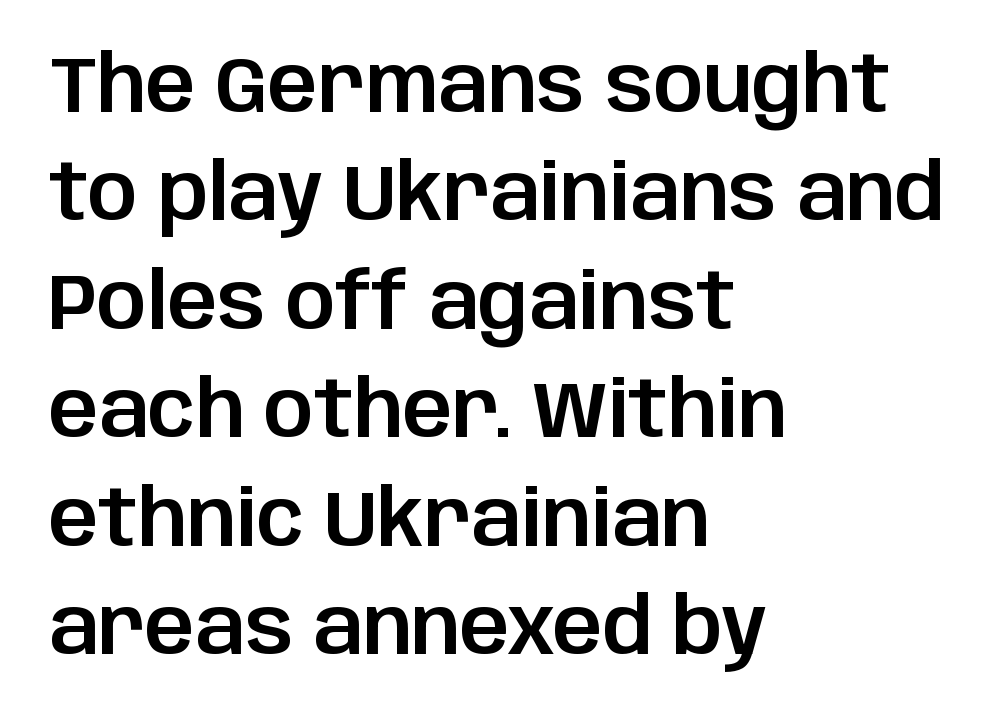
{"serif": "no", "italic": "no", "width": "normal", "stroke_contrast": "low", "x_height": "large", "monospaced": "no", "underline": "no", "align": "left", "line_spacing": "normal", "line_spacing_ratio": 1.39, "letter_spacing": "normal", "letter_spacing_em": 0.0, "glyph_px": 78}
